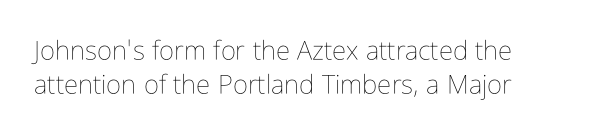
{"italic": "no", "bold": "no", "underline": "no", "align": "left", "line_spacing": "normal", "line_spacing_ratio": 1.31, "letter_spacing": "normal", "letter_spacing_em": 0.0, "glyph_px": 26}
